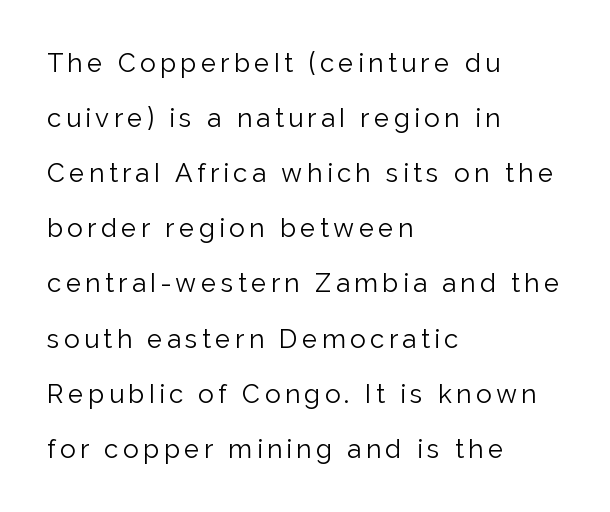
Q: Is the text bold? A: No.
Q: Is the text italic (slanted)? A: No, it is upright.
Q: Is the text underlined? A: No.
Q: How is the paragraph aligned? A: Left-aligned.
Q: Is the spacing between lines tight, normal or loose? A: Loose.
